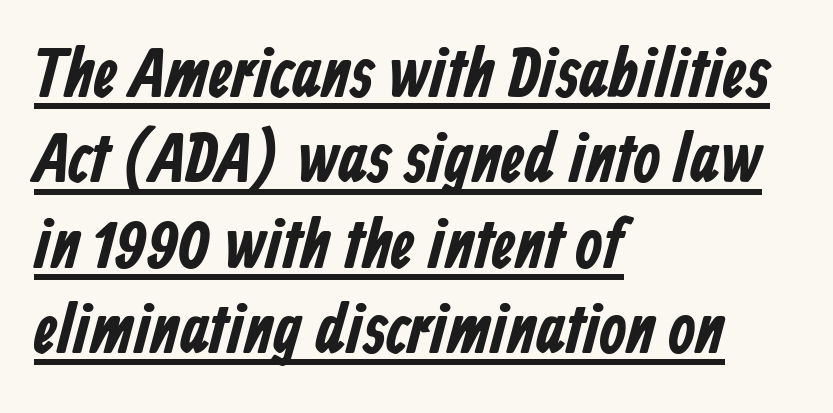
The image shows 70 px bold, condensed sans-serif type; set left-aligned, line spacing 1.22x, normal letter spacing, underlined; low stroke contrast and a medium x-height.
